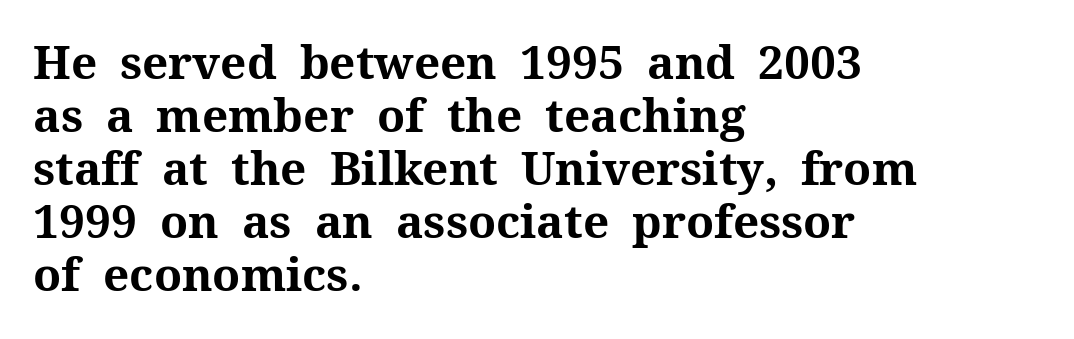
{"serif": "yes", "italic": "no", "bold": "yes", "weight": "bold", "width": "normal", "stroke_contrast": "medium", "x_height": "medium", "monospaced": "no", "underline": "no", "align": "left", "line_spacing": "tight", "line_spacing_ratio": 1.15, "letter_spacing": "normal", "letter_spacing_em": 0.0, "glyph_px": 46}
